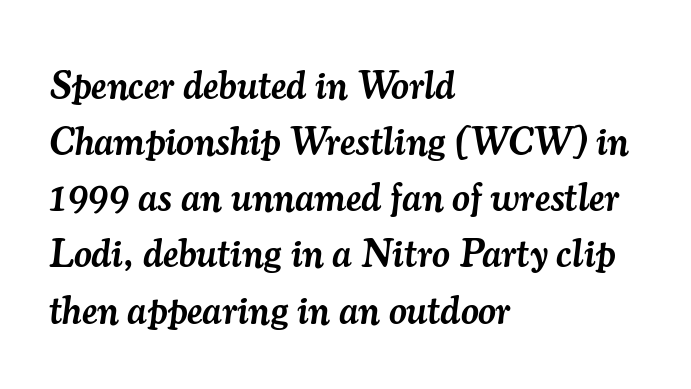
{"serif": "yes", "italic": "yes", "lean": "right", "slant_degrees": 7, "bold": "semi", "weight": "semibold", "width": "normal", "stroke_contrast": "medium", "x_height": "small", "monospaced": "no", "underline": "no", "align": "left", "line_spacing": "normal", "line_spacing_ratio": 1.44, "letter_spacing": "normal", "letter_spacing_em": 0.0, "glyph_px": 39}
